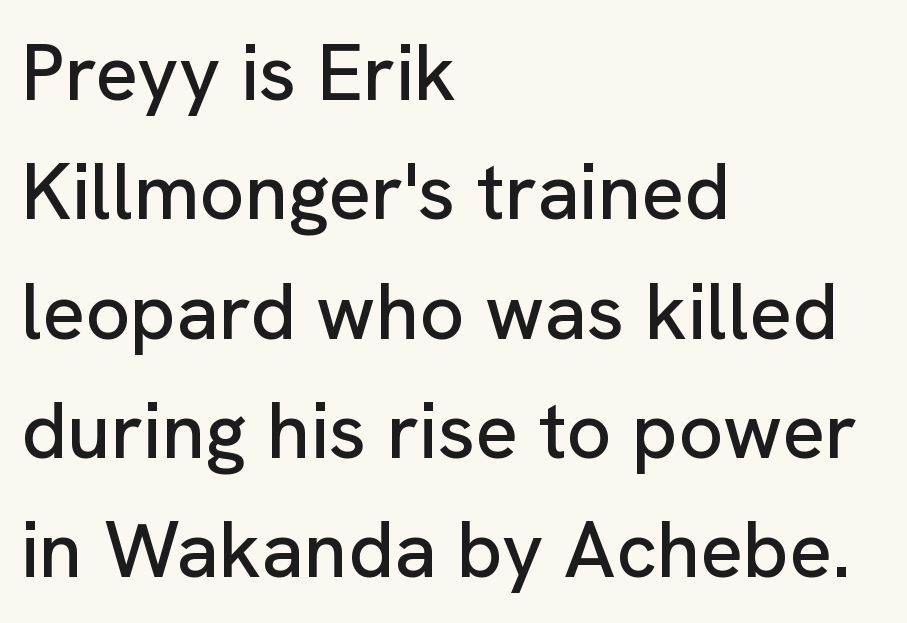
Inter-character spacing is left at the font's built-in metrics. Each letter keeps its own natural width here, so spacing adapts to shape. Left-aligned paragraph, ragged on the right. Each row of text sits above clean, open space.
